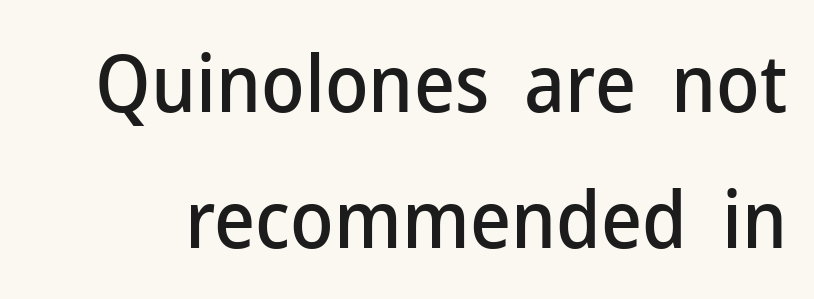
{"serif": "no", "italic": "no", "width": "normal", "stroke_contrast": "low", "x_height": "medium", "monospaced": "no", "underline": "no", "line_spacing_ratio": 1.72, "letter_spacing": "normal", "letter_spacing_em": 0.0, "glyph_px": 79}
